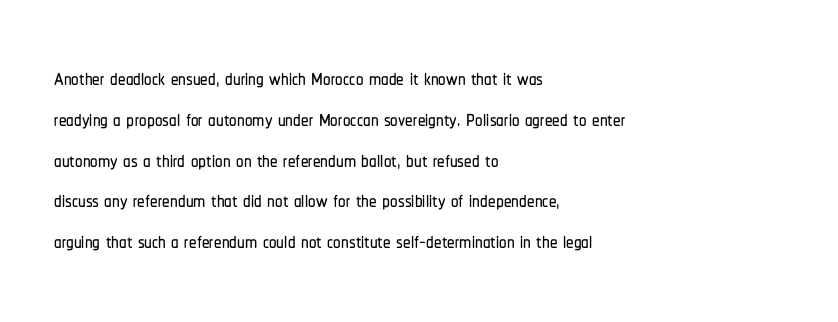
Q: Is the text italic (slanted)? A: No, it is upright.
Q: Is the typeface a serif or a sans-serif typeface? A: Sans-serif.
Q: Is the text underlined? A: No.
Q: How is the paragraph aligned? A: Left-aligned.
Q: Is the spacing between letters normal or unusually wide? A: Normal.
Q: Is the spacing between lines tight, normal or loose? A: Normal.
Q: Width (condensed, normal, or wide)? A: Condensed.
Q: Stroke contrast? A: Low.
Q: x-height? A: Medium.
Q: Monospaced? A: No.
